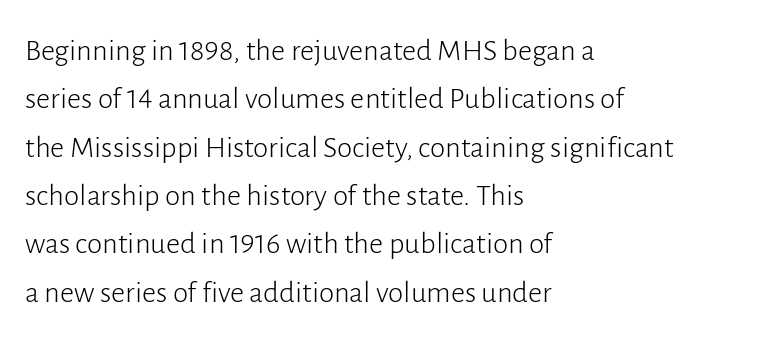
Q: Is the text bold? A: No.
Q: Is the text italic (slanted)? A: No, it is upright.
Q: Is the typeface a serif or a sans-serif typeface? A: Sans-serif.
Q: Is the text underlined? A: No.
Q: How is the paragraph aligned? A: Left-aligned.
Q: Is the spacing between letters normal or unusually wide? A: Normal.
Q: Is the spacing between lines tight, normal or loose? A: Normal.
Q: Width (condensed, normal, or wide)? A: Normal.
Q: Stroke contrast? A: Low.
Q: x-height? A: Medium.
Q: Monospaced? A: No.
